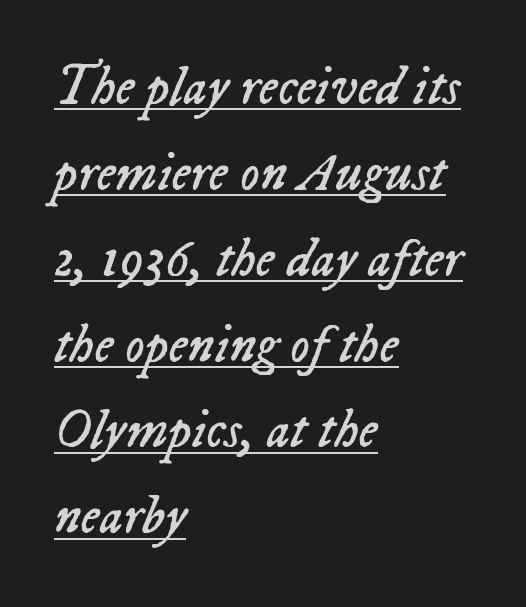
{"italic": "yes", "lean": "right", "slant_degrees": 23, "bold": "no", "weight": "regular", "width": "normal", "stroke_contrast": "low", "x_height": "medium", "monospaced": "no", "underline": "yes", "align": "left", "line_spacing": "normal", "line_spacing_ratio": 1.59, "letter_spacing": "normal", "letter_spacing_em": 0.0, "glyph_px": 54}
